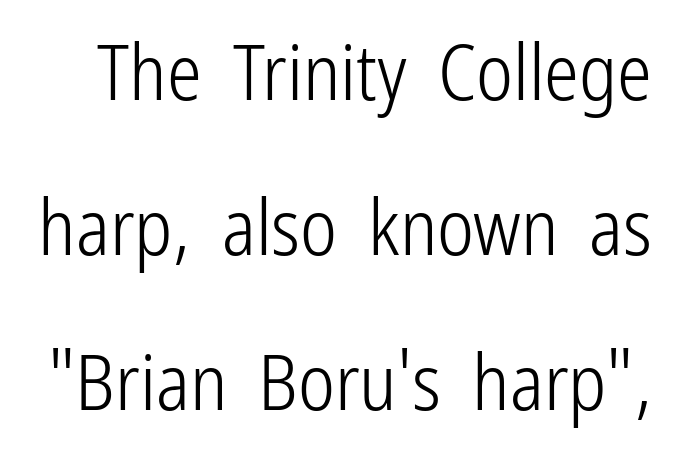
{"serif": "no", "italic": "no", "bold": "no", "weight": "light", "width": "condensed", "stroke_contrast": "low", "x_height": "medium", "monospaced": "no", "underline": "no", "line_spacing": "loose", "line_spacing_ratio": 1.99, "letter_spacing": "normal", "letter_spacing_em": 0.0, "glyph_px": 78}
